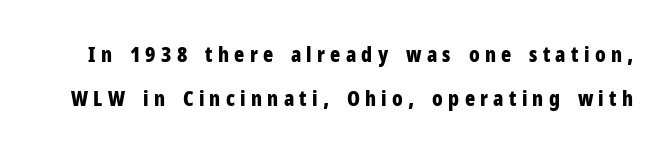
{"italic": "no", "bold": "yes", "underline": "no", "line_spacing": "loose", "line_spacing_ratio": 2.08, "letter_spacing": "wide", "letter_spacing_em": 0.25, "glyph_px": 21}
